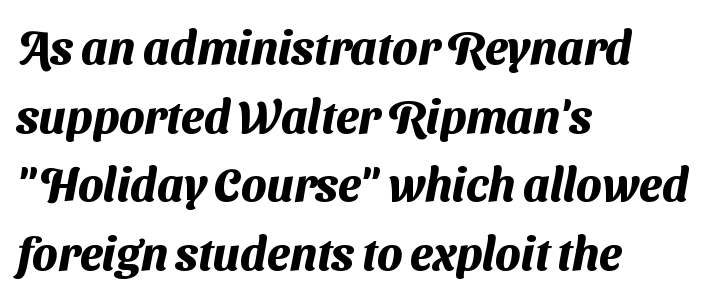
The image shows 46 px heavy sans-serif type; set left-aligned, normal line spacing (1.49x), normal letter spacing, not underlined; medium stroke contrast and a medium x-height.
